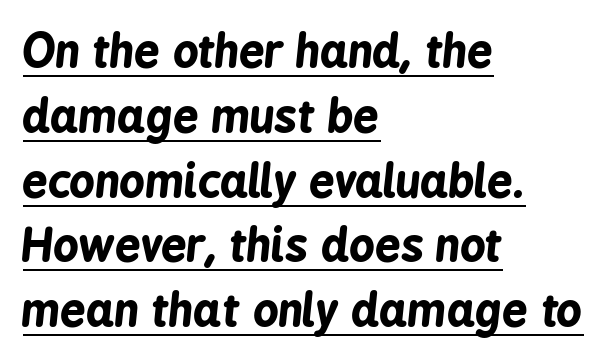
Q: Is the text bold? A: Yes.
Q: Is the text italic (slanted)? A: Yes, it leans right by about 6 degrees.
Q: Is the text underlined? A: Yes.
Q: How is the paragraph aligned? A: Left-aligned.
Q: Is the spacing between letters normal or unusually wide? A: Normal.
Q: Is the spacing between lines tight, normal or loose? A: Normal.
Q: Width (condensed, normal, or wide)? A: Condensed.
Q: Stroke contrast? A: Low.
Q: x-height? A: Medium.
Q: Monospaced? A: No.
